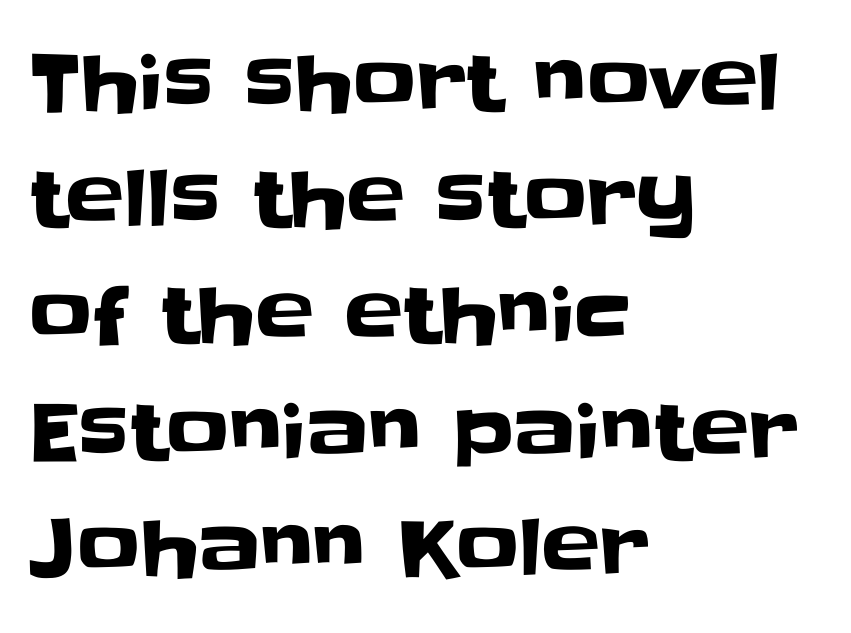
Regular leading. Typographically, this falls in the sans-serif category. Descenders are the only things crossing below the line. The rendering uses natural spacing where letterforms have individual widths. Does the lettering tilt? It doesn't — this is upright.
